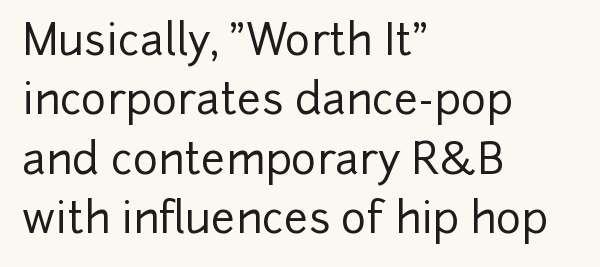
Posture: upright roman. Rows of type keep a routine distance in the vertical direction. Spacing between characters is what you'd get straight out of the box. Where is the straight margin? On the left.
